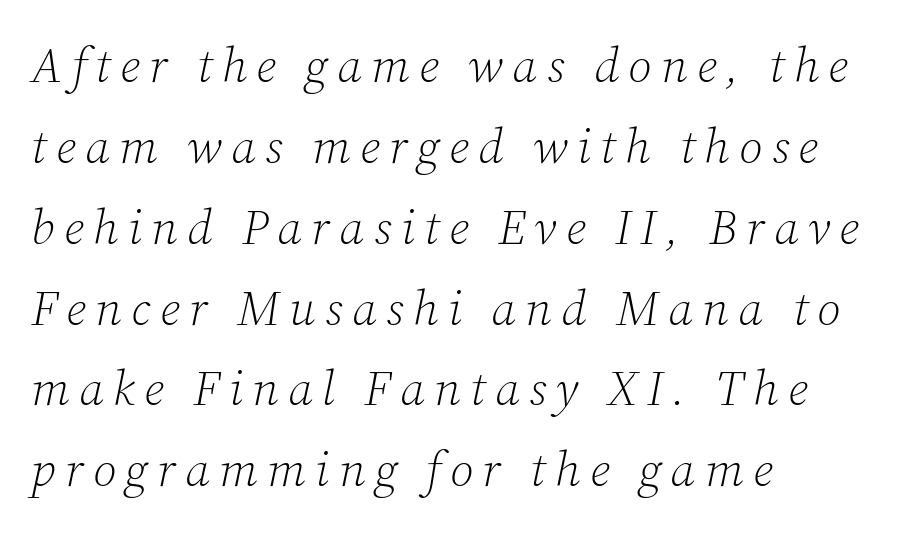
Q: Is the text bold? A: No.
Q: Is the text italic (slanted)? A: Yes, it leans right by about 12 degrees.
Q: Is the typeface a serif or a sans-serif typeface? A: Serif.
Q: Is the text underlined? A: No.
Q: How is the paragraph aligned? A: Left-aligned.
Q: Is the spacing between lines tight, normal or loose? A: Normal.
Q: Width (condensed, normal, or wide)? A: Normal.
Q: Stroke contrast? A: Low.
Q: x-height? A: Medium.
Q: Monospaced? A: No.
